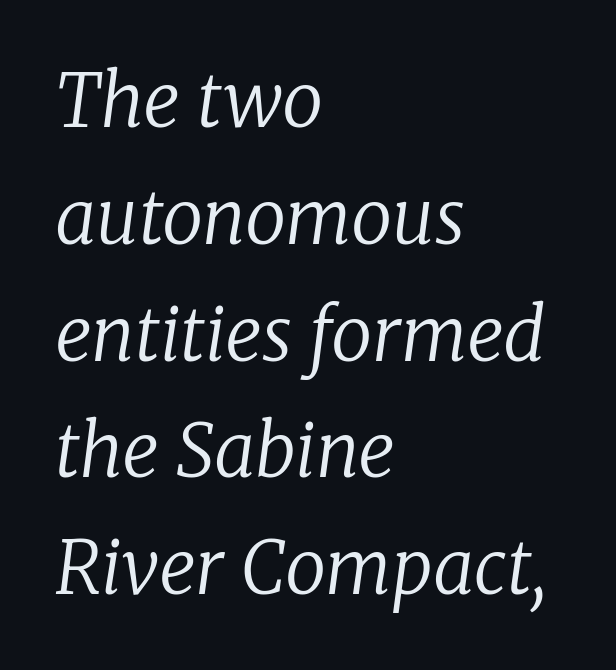
A light-to-regular cut is what we see here. Are there feet on the stems? There are — it's a serif. Has an underline been added? It has not. Short and long lines alike share a common starting point at left. The axis of the letterforms is tilted away from vertical.
